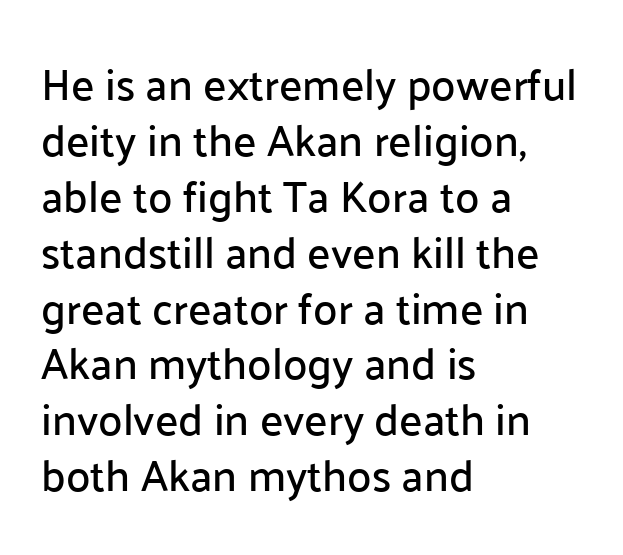
Q: Is the text italic (slanted)? A: No, it is upright.
Q: Is the typeface a serif or a sans-serif typeface? A: Sans-serif.
Q: Is the text underlined? A: No.
Q: How is the paragraph aligned? A: Left-aligned.
Q: Is the spacing between letters normal or unusually wide? A: Normal.
Q: Is the spacing between lines tight, normal or loose? A: Normal.
Q: Width (condensed, normal, or wide)? A: Normal.
Q: Stroke contrast? A: Low.
Q: x-height? A: Medium.
Q: Monospaced? A: No.
